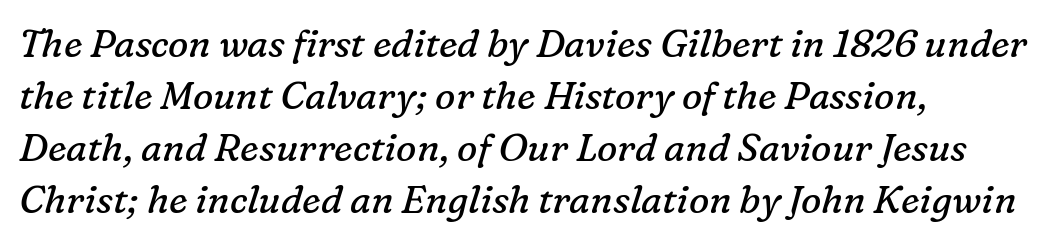
The image shows 38 px regular-weight serif type, italic (leaning right); set left-aligned, normal line spacing (1.37x), normal letter spacing, not underlined; low stroke contrast and a medium x-height.
